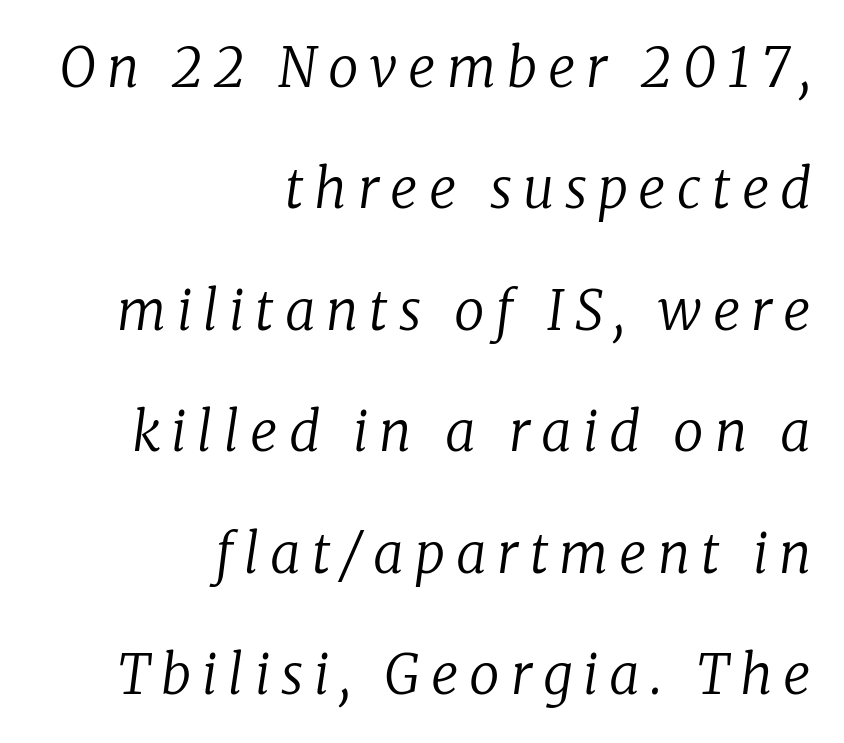
Q: Is the text bold? A: No.
Q: Is the text italic (slanted)? A: Yes, it leans right by about 8 degrees.
Q: Is the typeface a serif or a sans-serif typeface? A: Serif.
Q: Is the text underlined? A: No.
Q: How is the paragraph aligned? A: Right-aligned.
Q: Is the spacing between letters normal or unusually wide? A: Unusually wide.
Q: Is the spacing between lines tight, normal or loose? A: Loose.
Q: Width (condensed, normal, or wide)? A: Normal.
Q: Stroke contrast? A: Low.
Q: x-height? A: Medium.
Q: Monospaced? A: No.
